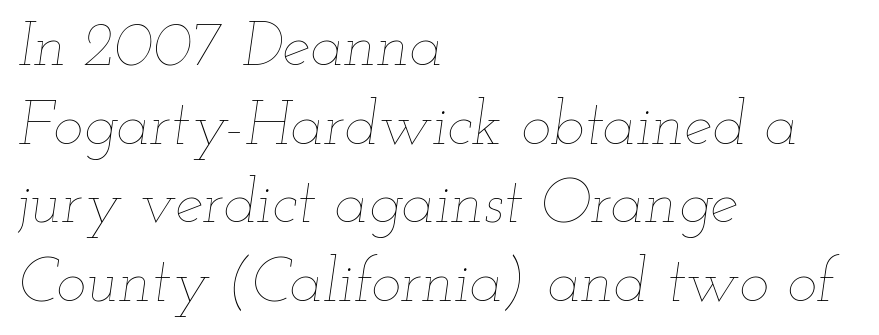
A bare baseline throughout the passage. Honestly, the letter spacing is just normal — you wouldn't notice it. This block has exactly the height ordinary leading produces. A typesetter would call this proportional, since set widths differ per character. Every row of glyphs begins at an identical x-position on the left. The face looks like a standard text weight, possibly lighter.
